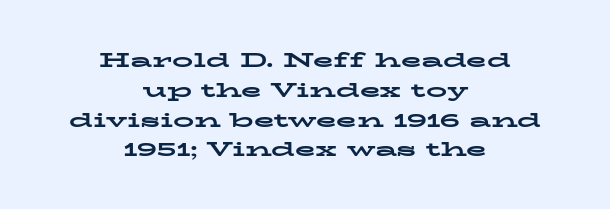
{"italic": "no", "bold": "yes", "underline": "no", "align": "center", "line_spacing": "normal", "line_spacing_ratio": 1.42, "letter_spacing": "normal", "letter_spacing_em": 0.0, "glyph_px": 21}
